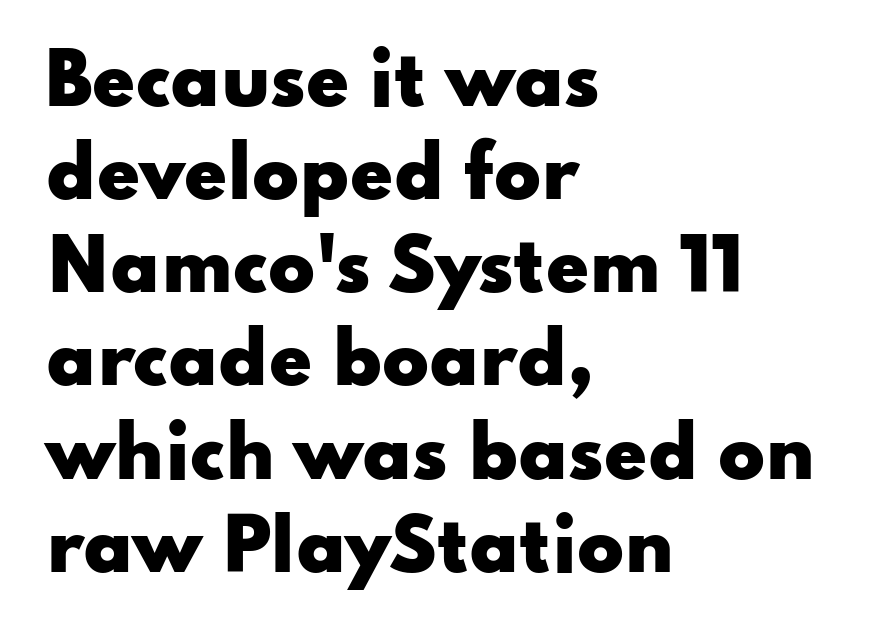
{"serif": "no", "italic": "no", "bold": "yes", "weight": "heavy", "width": "wide", "stroke_contrast": "low", "x_height": "small", "monospaced": "no", "underline": "no", "align": "left", "line_spacing": "normal", "line_spacing_ratio": 1.35, "letter_spacing": "normal", "letter_spacing_em": 0.0, "glyph_px": 69}
